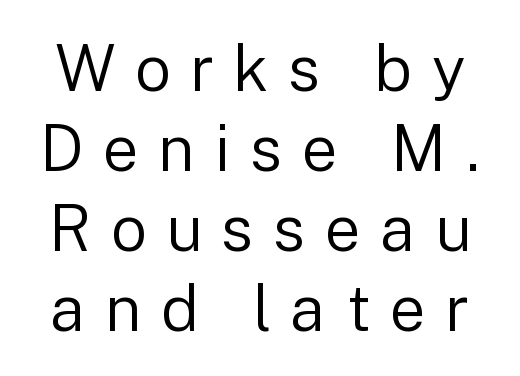
Counters stay open thanks to moderate or lighter strokes. Tall strokes in this sample are plumb rather than angled. The letters are spread apart with noticeably loose tracking. Summary of vertical rhythm: regular, with standard interline spacing.
